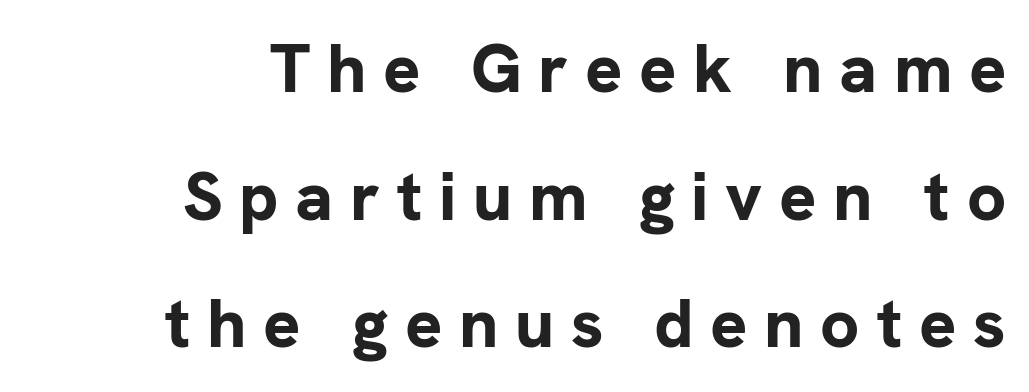
Q: Is the text bold? A: Yes.
Q: Is the text italic (slanted)? A: No, it is upright.
Q: Is the typeface a serif or a sans-serif typeface? A: Sans-serif.
Q: Is the text underlined? A: No.
Q: How is the paragraph aligned? A: Right-aligned.
Q: Is the spacing between letters normal or unusually wide? A: Unusually wide.
Q: Width (condensed, normal, or wide)? A: Normal.
Q: Stroke contrast? A: Low.
Q: x-height? A: Medium.
Q: Monospaced? A: No.
